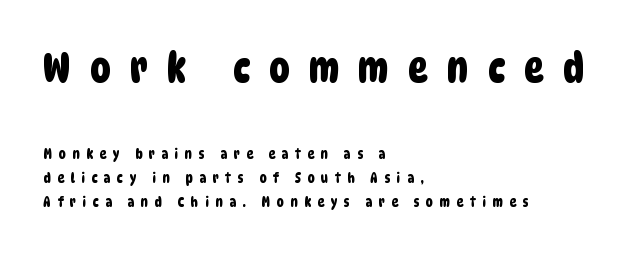
Q: Is the typeface a serif or a sans-serif typeface? A: Sans-serif.
Q: Is the text underlined? A: No.
Q: How is the paragraph aligned? A: Left-aligned.
Q: Is the spacing between letters normal or unusually wide? A: Unusually wide.
Q: Is the spacing between lines tight, normal or loose? A: Normal.
Q: Which block of text is set in a larger size, the first (top) or the second (bottom)? A: The first (top) one.
Q: Width (condensed, normal, or wide)? A: Condensed.
Q: Stroke contrast? A: Low.
Q: x-height? A: Large.
Q: Monospaced? A: No.
